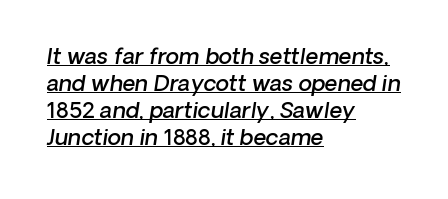
The image shows 22 px text type, italic (leaning right); set left-aligned, line spacing 1.23x, normal letter spacing, underlined.
